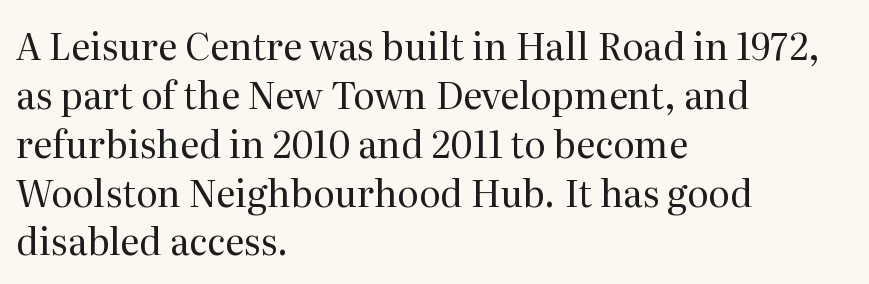
Q: Is the text bold? A: No.
Q: Is the text italic (slanted)? A: No, it is upright.
Q: Is the typeface a serif or a sans-serif typeface? A: Serif.
Q: Is the text underlined? A: No.
Q: How is the paragraph aligned? A: Left-aligned.
Q: Is the spacing between letters normal or unusually wide? A: Normal.
Q: Is the spacing between lines tight, normal or loose? A: Normal.
Q: Width (condensed, normal, or wide)? A: Normal.
Q: Stroke contrast? A: Medium.
Q: x-height? A: Medium.
Q: Monospaced? A: No.
